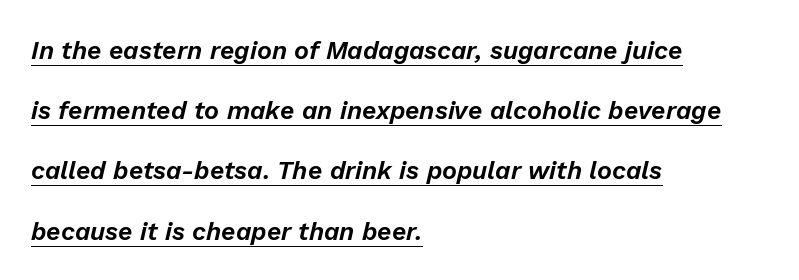
The image shows 25 px text type, italic (leaning right); set left-aligned, loose line spacing (2.41x), normal letter spacing, underlined.
